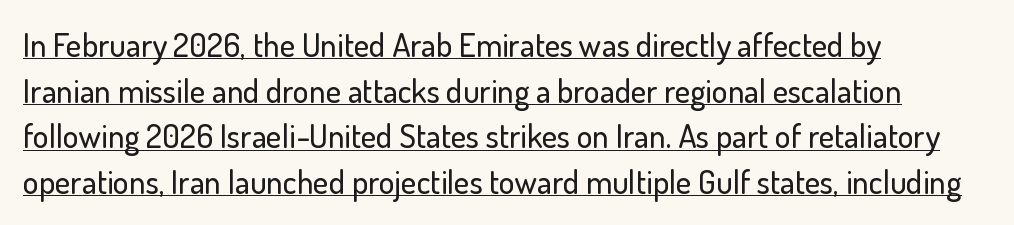
Typeset ragged right — the left edge is the straight one. Does the type have serifs? No, each stem ends abruptly. Ascenders rise straight up at ninety degrees. No extra tracking has been applied to these lines.
